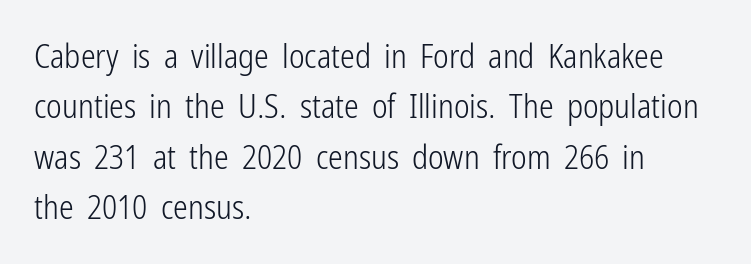
{"serif": "no", "italic": "no", "bold": "no", "weight": "light", "width": "condensed", "stroke_contrast": "low", "x_height": "medium", "monospaced": "no", "underline": "no", "align": "left", "line_spacing": "normal", "line_spacing_ratio": 1.53, "letter_spacing": "normal", "letter_spacing_em": 0.0, "glyph_px": 33}
